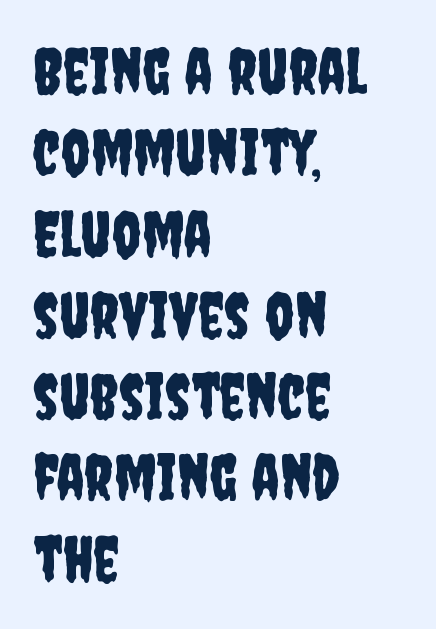
Stroke terminals: plain, sans-serif. Horizontally, the lines are justified to the leading edge only. The passage shown stacks its lines at a standard gap. A roman cut, with each character standing at attention. Spacing verdict: proportional, widths tailored to each character.
